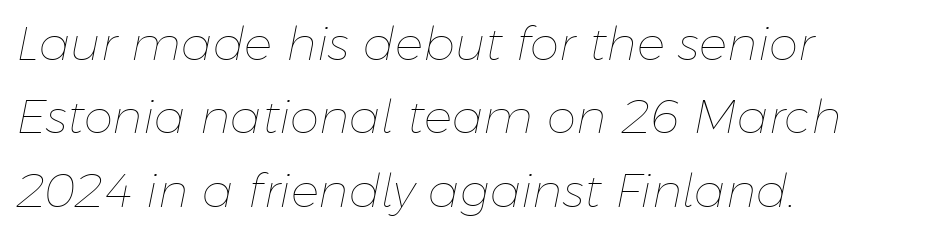
The line-height multiplier appears to be the usual default. Glyph-to-glyph distance matches everyday printed text. The letterforms sit at book weight or below. Glance below the letters and you will spot only blank space. Italic: yes, the glyphs are oblique.
